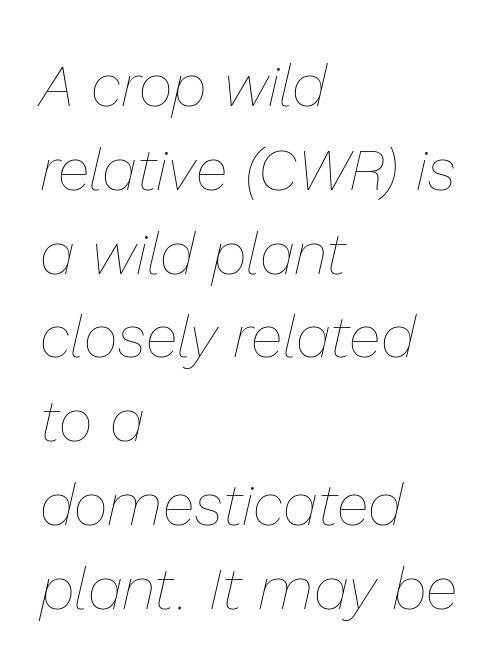
Q: Is the text bold? A: No.
Q: Is the text italic (slanted)? A: Yes, it leans right by about 13 degrees.
Q: Is the text underlined? A: No.
Q: How is the paragraph aligned? A: Left-aligned.
Q: Is the spacing between letters normal or unusually wide? A: Normal.
Q: Is the spacing between lines tight, normal or loose? A: Normal.
Q: Width (condensed, normal, or wide)? A: Normal.
Q: Stroke contrast? A: Low.
Q: x-height? A: Medium.
Q: Monospaced? A: No.
